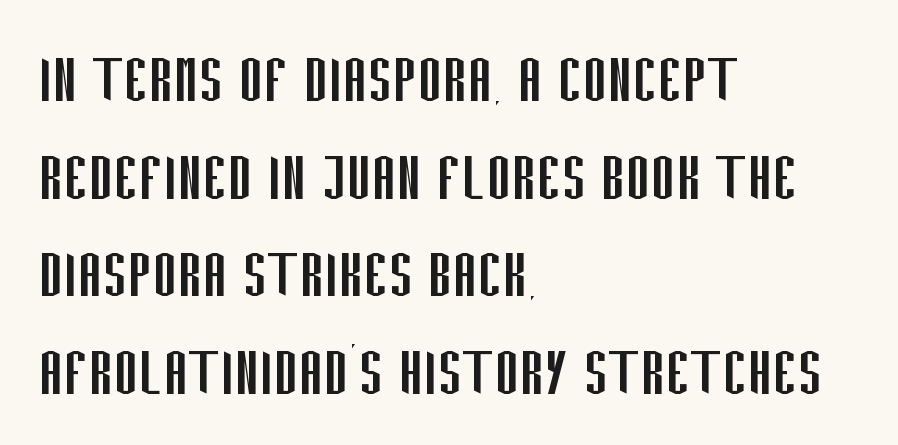
{"serif": "no", "italic": "no", "bold": "no", "weight": "regular", "width": "condensed", "stroke_contrast": "low", "x_height": "large", "monospaced": "no", "underline": "no", "align": "left", "line_spacing": "normal", "line_spacing_ratio": 1.32, "letter_spacing": "normal", "letter_spacing_em": 0.0, "glyph_px": 74}
